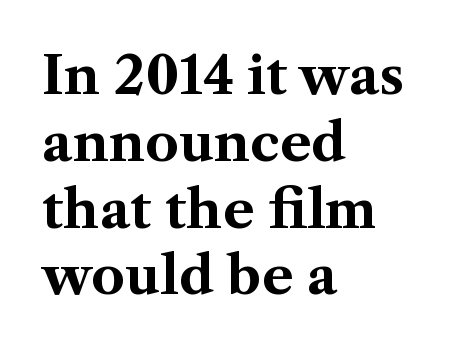
Note the varied advance widths — an 'i' is clearly narrower than an 'm'. This block has exactly the height ordinary leading produces. In CSS terms this would be text-align: left. The gap between lines stays unmarked.
